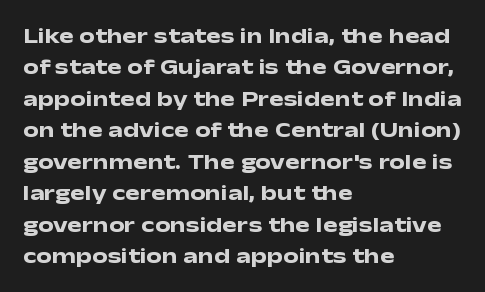
Q: Is the text bold? A: Yes.
Q: Is the text italic (slanted)? A: No, it is upright.
Q: Is the text underlined? A: No.
Q: How is the paragraph aligned? A: Left-aligned.
Q: Is the spacing between letters normal or unusually wide? A: Normal.
Q: Is the spacing between lines tight, normal or loose? A: Normal.
